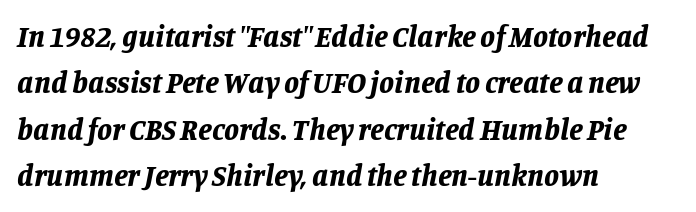
{"italic": "yes", "lean": "right", "slant_degrees": 11, "bold": "yes", "weight": "bold", "width": "normal", "stroke_contrast": "low", "x_height": "large", "monospaced": "no", "underline": "no", "align": "left", "line_spacing": "normal", "line_spacing_ratio": 1.55, "letter_spacing": "normal", "letter_spacing_em": 0.0, "glyph_px": 30}
